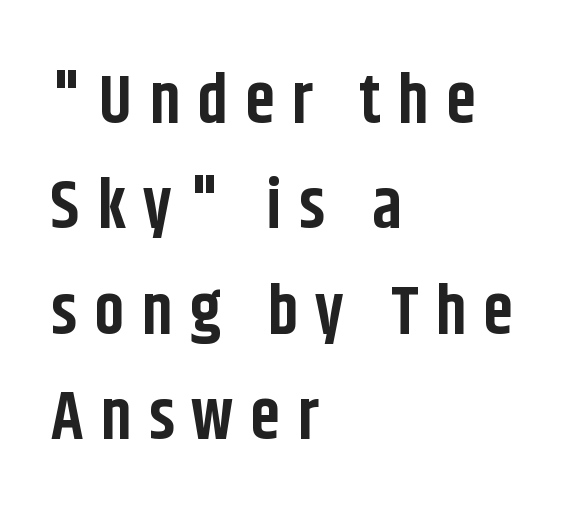
The image shows 68 px bold, condensed sans-serif type, upright; set left-aligned, normal line spacing (1.55x), unusually wide letter spacing (+0.25 em), not underlined; low stroke contrast and a large x-height.
